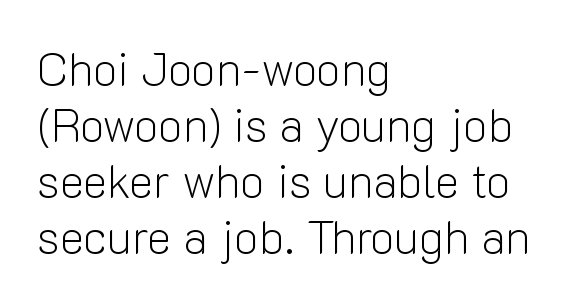
Q: Is the text bold? A: No.
Q: Is the text italic (slanted)? A: No, it is upright.
Q: Is the typeface a serif or a sans-serif typeface? A: Sans-serif.
Q: Is the text underlined? A: No.
Q: How is the paragraph aligned? A: Left-aligned.
Q: Is the spacing between letters normal or unusually wide? A: Normal.
Q: Width (condensed, normal, or wide)? A: Normal.
Q: Stroke contrast? A: Low.
Q: x-height? A: Medium.
Q: Monospaced? A: No.
